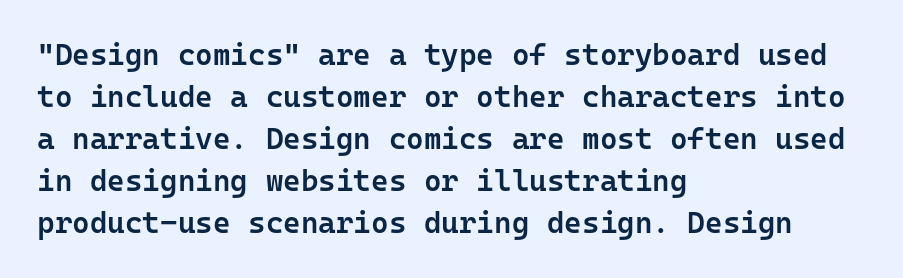
The image shows 30 px semibold sans-serif type, upright, monospaced; set left-aligned, normal line spacing (1.4x), normal letter spacing, not underlined; low stroke contrast and a medium x-height.
